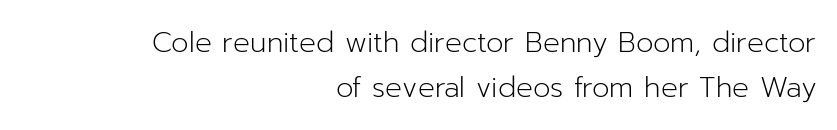
{"serif": "no", "italic": "no", "bold": "no", "weight": "light", "width": "normal", "stroke_contrast": "low", "x_height": "medium", "monospaced": "no", "underline": "no", "align": "right", "line_spacing": "normal", "line_spacing_ratio": 1.6, "letter_spacing": "normal", "letter_spacing_em": 0.0, "glyph_px": 28}
